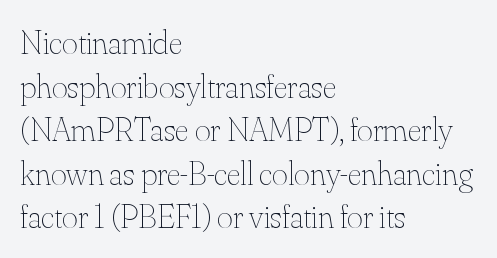
Q: Is the text bold? A: No.
Q: Is the text italic (slanted)? A: No, it is upright.
Q: Is the text underlined? A: No.
Q: How is the paragraph aligned? A: Left-aligned.
Q: Is the spacing between letters normal or unusually wide? A: Normal.
Q: Is the spacing between lines tight, normal or loose? A: Normal.
Q: Width (condensed, normal, or wide)? A: Normal.
Q: Stroke contrast? A: Medium.
Q: x-height? A: Small.
Q: Monospaced? A: No.
